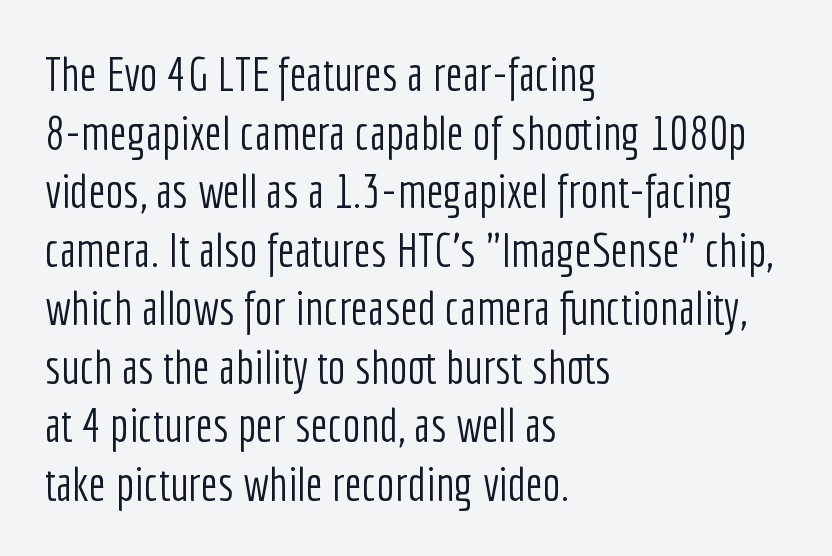
Line starts are locked; line ends wander. No extra ink here — the face is not bold. Posture: upright roman. This sample has the flowing, uneven cadence of proportional lettering. Any mark beneath the type? The region is blank.
